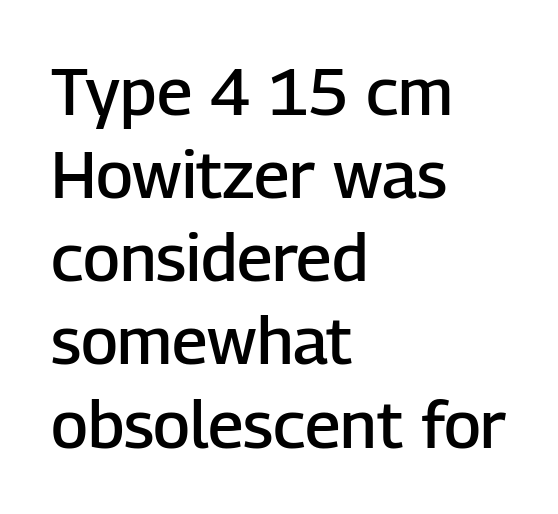
Ordinary non-slanted type is in use. In terms of leading, this rendering sits right in the middle. Observe the ordinary spacing: letters are neighbours, not strangers. Serif or sans? Sans — the stroke terminals are bare. The passage shown is not underscored anywhere.
